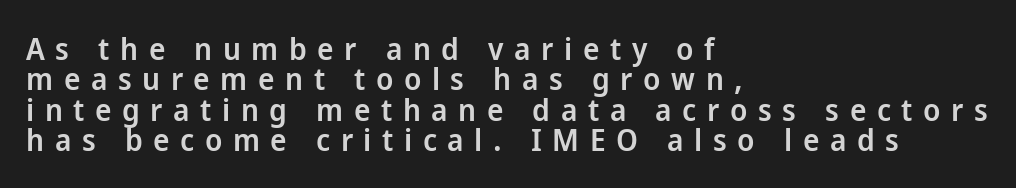
The image shows 31 px semibold sans-serif type, upright; set left-aligned, tight line spacing (0.98x), unusually wide letter spacing (+0.34 em), not underlined; low stroke contrast and a medium x-height.
